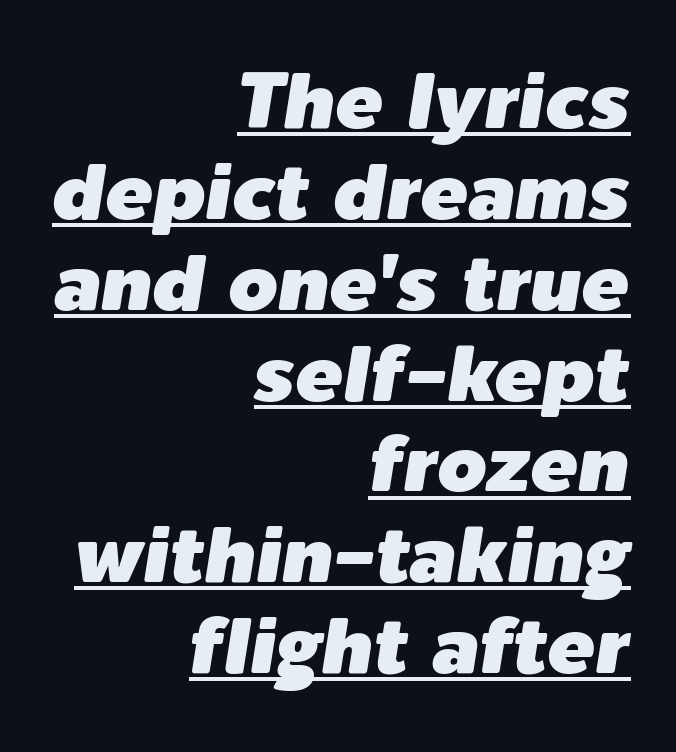
Q: Is the text italic (slanted)? A: Yes, it leans right by about 9 degrees.
Q: Is the text underlined? A: Yes.
Q: How is the paragraph aligned? A: Right-aligned.
Q: Is the spacing between letters normal or unusually wide? A: Normal.
Q: Is the spacing between lines tight, normal or loose? A: Tight.
Q: Width (condensed, normal, or wide)? A: Normal.
Q: Stroke contrast? A: Low.
Q: x-height? A: Medium.
Q: Monospaced? A: No.
